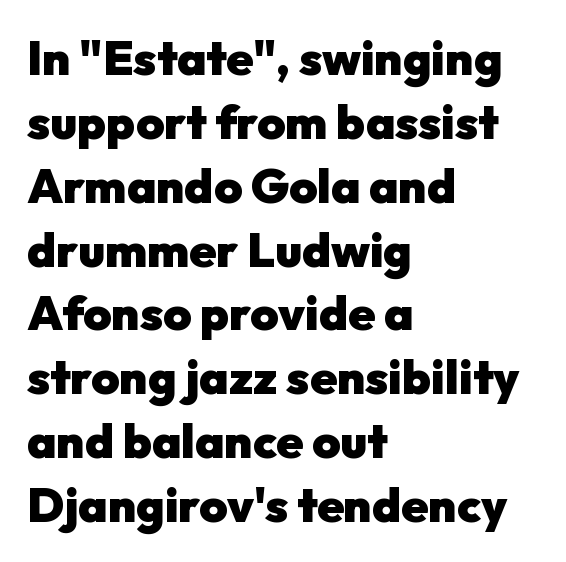
The image shows 48 px heavy sans-serif type, upright; set left-aligned, normal line spacing (1.33x), normal letter spacing, not underlined; low stroke contrast and a medium x-height.
